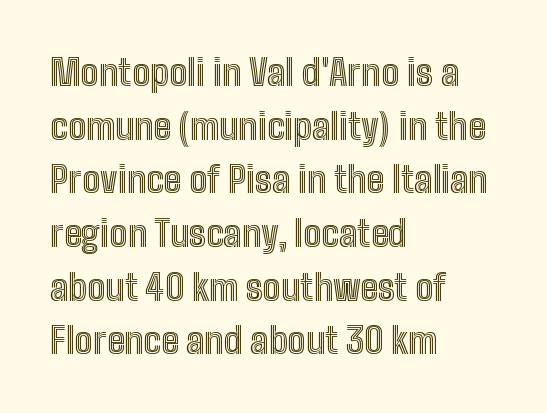
Q: Is the text italic (slanted)? A: No, it is upright.
Q: Is the text underlined? A: No.
Q: How is the paragraph aligned? A: Left-aligned.
Q: Is the spacing between letters normal or unusually wide? A: Normal.
Q: Is the spacing between lines tight, normal or loose? A: Normal.
Q: Width (condensed, normal, or wide)? A: Condensed.
Q: x-height? A: Medium.
Q: Monospaced? A: No.
